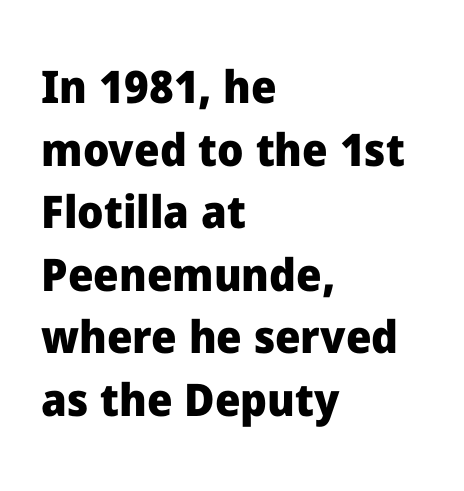
Q: Is the text bold? A: Yes.
Q: Is the text italic (slanted)? A: No, it is upright.
Q: Is the typeface a serif or a sans-serif typeface? A: Sans-serif.
Q: Is the text underlined? A: No.
Q: How is the paragraph aligned? A: Left-aligned.
Q: Is the spacing between letters normal or unusually wide? A: Normal.
Q: Is the spacing between lines tight, normal or loose? A: Normal.
Q: Width (condensed, normal, or wide)? A: Normal.
Q: Stroke contrast? A: Low.
Q: x-height? A: Medium.
Q: Monospaced? A: No.
